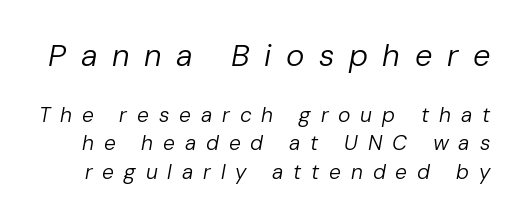
{"italic": "yes", "lean": "right", "slant_degrees": 10, "bold": "no", "weight": "regular", "width": "normal", "stroke_contrast": "low", "x_height": "medium", "monospaced": "no", "underline": "no", "line_spacing": "normal", "line_spacing_ratio": 1.34, "letter_spacing": "wide", "letter_spacing_em": 0.47, "larger_block": "first", "size_ratio": 1.48, "glyph_px": 31}
